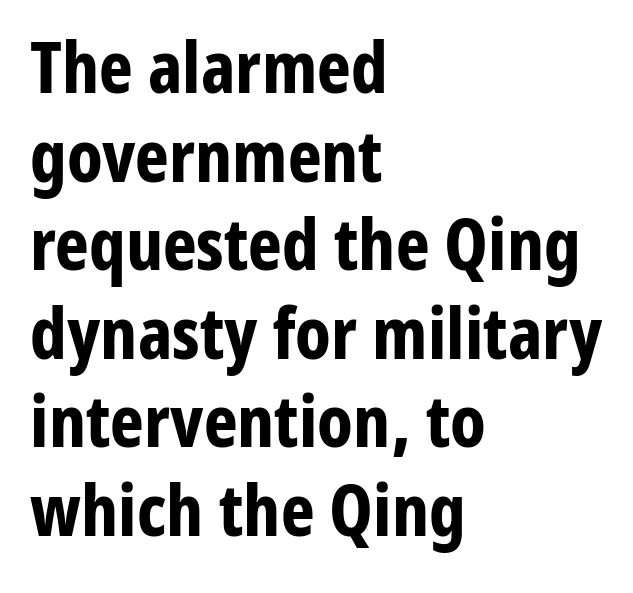
Q: Is the text bold? A: Yes.
Q: Is the text italic (slanted)? A: No, it is upright.
Q: Is the typeface a serif or a sans-serif typeface? A: Sans-serif.
Q: Is the text underlined? A: No.
Q: How is the paragraph aligned? A: Left-aligned.
Q: Is the spacing between letters normal or unusually wide? A: Normal.
Q: Width (condensed, normal, or wide)? A: Condensed.
Q: Stroke contrast? A: Low.
Q: x-height? A: Medium.
Q: Monospaced? A: No.
